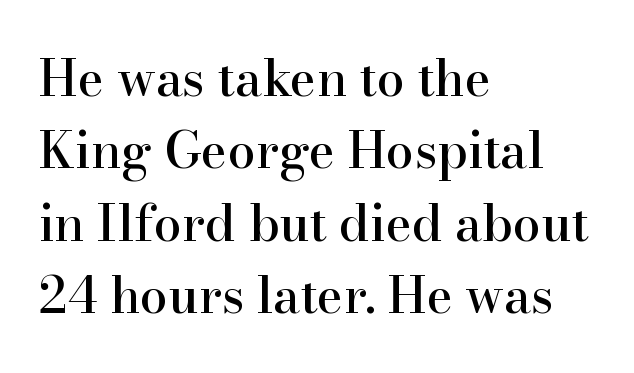
The image shows 50 px serif type, upright; set left-aligned, normal line spacing (1.45x), normal letter spacing, not underlined; high stroke contrast and a small x-height.
